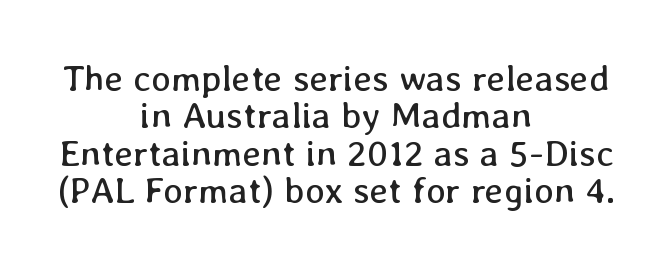
Q: Is the text bold? A: No.
Q: Is the text italic (slanted)? A: No, it is upright.
Q: Is the text underlined? A: No.
Q: How is the paragraph aligned? A: Centered.
Q: Is the spacing between letters normal or unusually wide? A: Normal.
Q: Is the spacing between lines tight, normal or loose? A: Tight.
Q: Width (condensed, normal, or wide)? A: Normal.
Q: Stroke contrast? A: Low.
Q: x-height? A: Medium.
Q: Monospaced? A: No.
